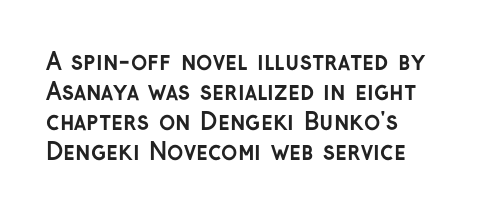
The characters look thick and weighty, a clear bold. Rows of type keep a routine distance in the vertical direction. Each word holds together tightly as a unit, with standard inter-letter gaps. Does the copy run flush right? No — it runs flush left. Beneath every word, the page is bare.
